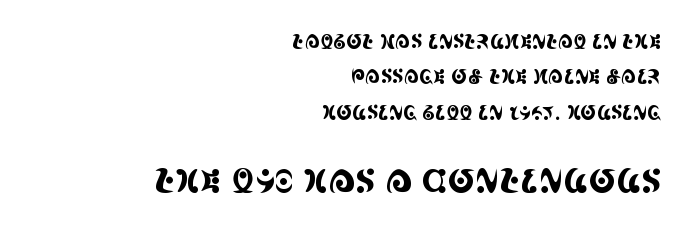
Characters remain perfectly vertical along every line. The area under the type is left untouched. What kind of face is this? One with serifs. Short note: letters normally spaced.
